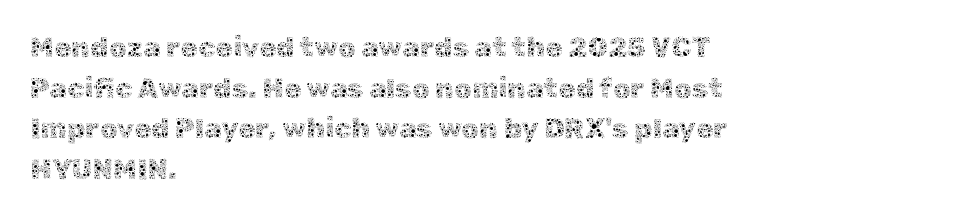
{"italic": "no", "bold": "no", "weight": "thin", "width": "normal", "x_height": "medium", "monospaced": "no", "underline": "no", "align": "left", "line_spacing": "normal", "line_spacing_ratio": 1.45, "letter_spacing": "normal", "letter_spacing_em": 0.0, "glyph_px": 28}
